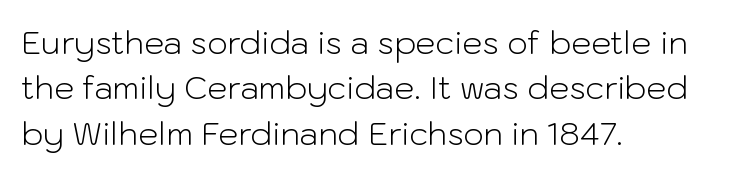
{"serif": "no", "italic": "no", "bold": "no", "weight": "light", "width": "normal", "stroke_contrast": "low", "x_height": "medium", "monospaced": "no", "underline": "no", "align": "left", "line_spacing": "normal", "line_spacing_ratio": 1.42, "letter_spacing": "normal", "letter_spacing_em": 0.0, "glyph_px": 32}
